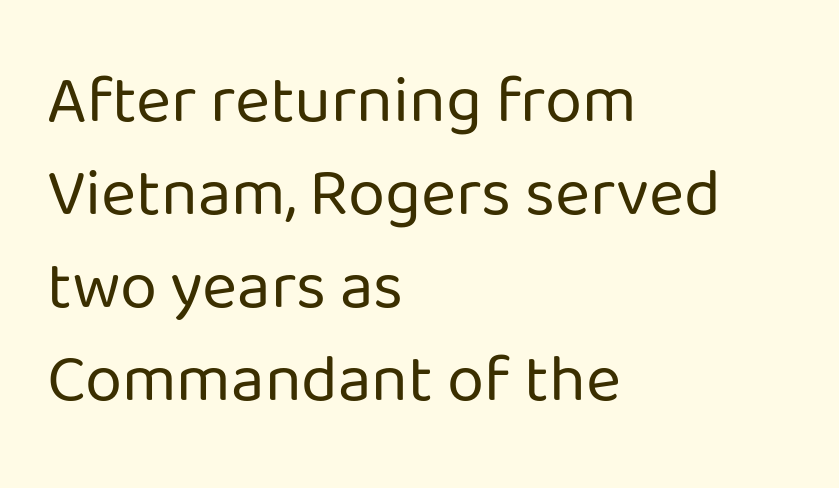
Decoration check: the copy has no underline. A light-to-regular cut is what we see here. Caption: multi-line text, flush left, ragged right. Vertical spacing — default. Ascenders rise straight up at ninety degrees. Varying glyph widths throughout — classic text-font behaviour.
